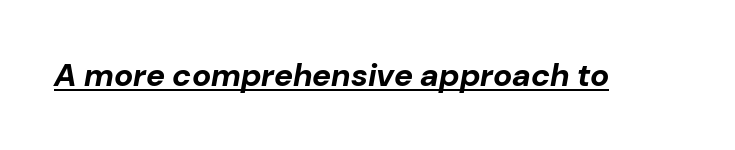
Q: Is the text bold? A: Yes.
Q: Is the text italic (slanted)? A: Yes, it leans right by about 10 degrees.
Q: Is the text underlined? A: Yes.
Q: Is the spacing between letters normal or unusually wide? A: Normal.
Q: Width (condensed, normal, or wide)? A: Normal.
Q: Stroke contrast? A: Low.
Q: x-height? A: Medium.
Q: Monospaced? A: No.
